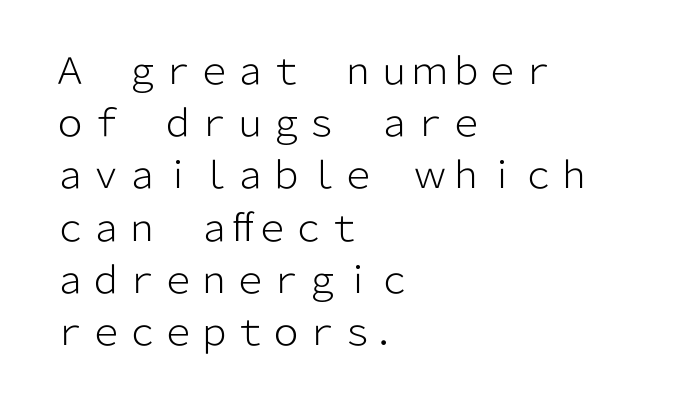
Q: Is the text bold? A: No.
Q: Is the text italic (slanted)? A: No, it is upright.
Q: Is the typeface a serif or a sans-serif typeface? A: Sans-serif.
Q: Is the text underlined? A: No.
Q: How is the paragraph aligned? A: Left-aligned.
Q: Is the spacing between letters normal or unusually wide? A: Normal.
Q: Is the spacing between lines tight, normal or loose? A: Normal.
Q: Width (condensed, normal, or wide)? A: Normal.
Q: Stroke contrast? A: Low.
Q: x-height? A: Medium.
Q: Monospaced? A: No.
